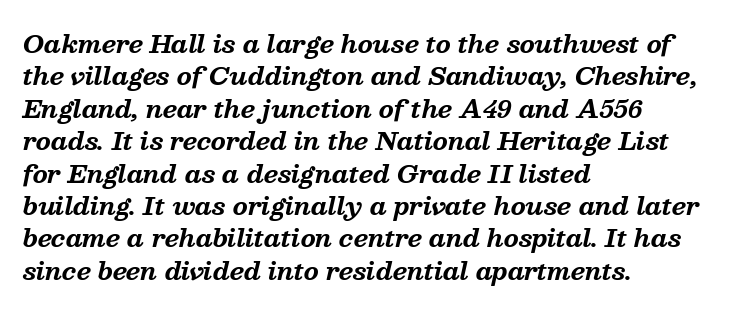
{"italic": "yes", "lean": "right", "slant_degrees": 13, "bold": "yes", "underline": "no", "align": "left", "line_spacing": "normal", "line_spacing_ratio": 1.35, "letter_spacing": "normal", "letter_spacing_em": 0.0, "glyph_px": 24}
